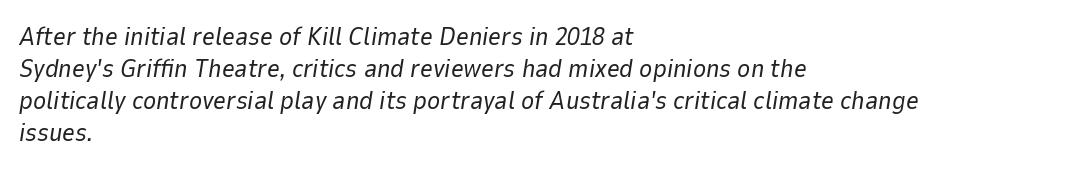
The image shows 25 px text type, italic (leaning right); set left-aligned, normal line spacing (1.28x), normal letter spacing, not underlined.
